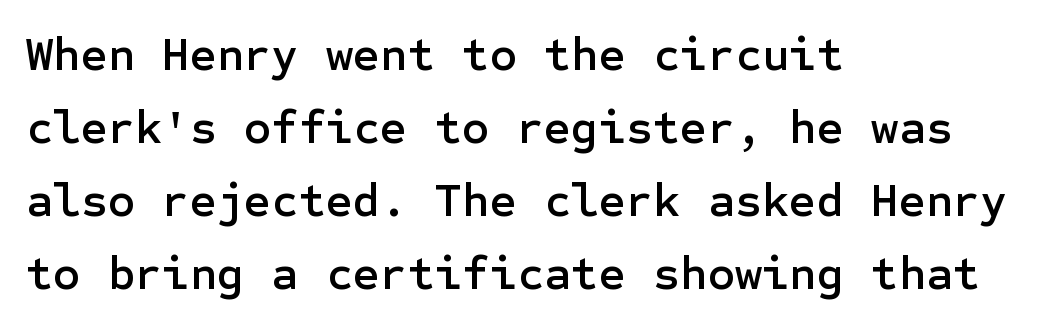
Q: Is the text italic (slanted)? A: No, it is upright.
Q: Is the typeface a serif or a sans-serif typeface? A: Sans-serif.
Q: Is the text underlined? A: No.
Q: How is the paragraph aligned? A: Left-aligned.
Q: Is the spacing between letters normal or unusually wide? A: Normal.
Q: Is the spacing between lines tight, normal or loose? A: Normal.
Q: Width (condensed, normal, or wide)? A: Normal.
Q: Stroke contrast? A: Low.
Q: x-height? A: Medium.
